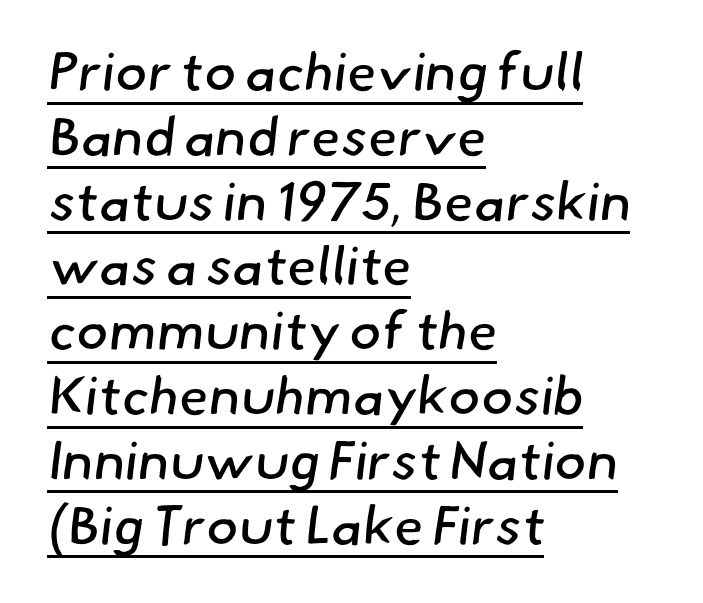
Q: Is the text bold? A: No.
Q: Is the typeface a serif or a sans-serif typeface? A: Sans-serif.
Q: Is the text underlined? A: Yes.
Q: How is the paragraph aligned? A: Left-aligned.
Q: Is the spacing between letters normal or unusually wide? A: Normal.
Q: Width (condensed, normal, or wide)? A: Normal.
Q: Stroke contrast? A: Low.
Q: x-height? A: Small.
Q: Monospaced? A: No.
